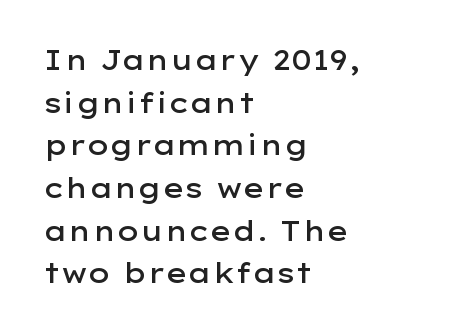
{"italic": "no", "bold": "semi", "underline": "no", "align": "left", "line_spacing": "normal", "line_spacing_ratio": 1.58, "letter_spacing": "normal", "letter_spacing_em": 0.0, "glyph_px": 27}
